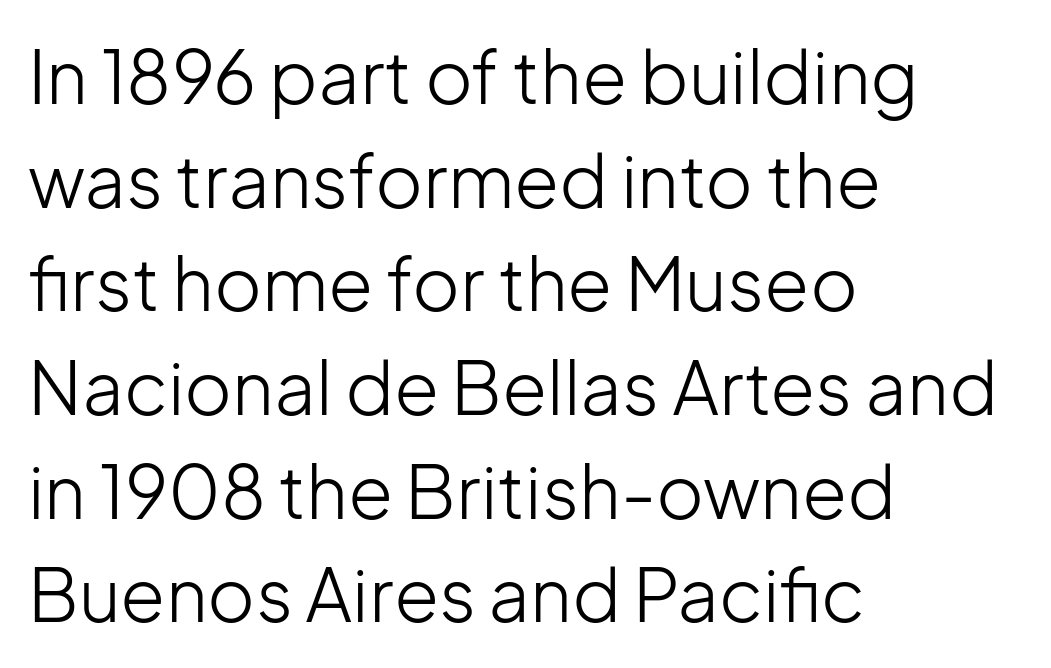
The image shows 73 px light sans-serif type, upright; set left-aligned, normal line spacing (1.42x), normal letter spacing, not underlined; low stroke contrast and a medium x-height.
